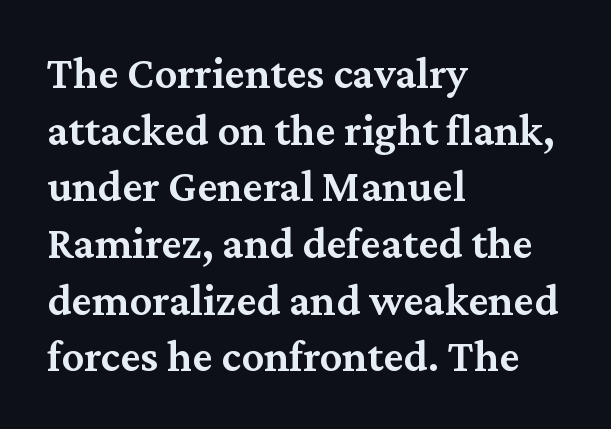
Look at the tracking — it's just the regular setting, nothing added. Unlike a clean sans, this face finishes its strokes with serifs. Here the designer chose a conventional face with non-uniform glyph widths. This is the in-between weight designers call semibold or demi. Reading down the column, the eye jumps a familiar distance to each next line. The lettering holds an erect, upright posture throughout.
